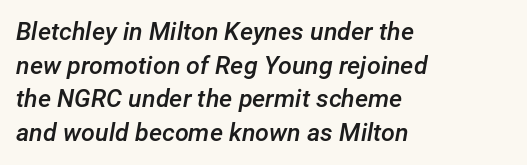
Q: Is the text bold? A: Semi-bold.
Q: Is the text italic (slanted)? A: Yes, it leans right by about 12 degrees.
Q: Is the text underlined? A: No.
Q: How is the paragraph aligned? A: Left-aligned.
Q: Is the spacing between letters normal or unusually wide? A: Normal.
Q: Is the spacing between lines tight, normal or loose? A: Normal.
